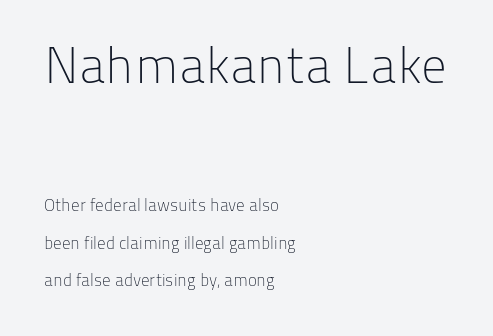
{"serif": "no", "italic": "no", "bold": "no", "weight": "light", "width": "normal", "stroke_contrast": "low", "x_height": "medium", "monospaced": "no", "underline": "no", "align": "left", "line_spacing": "loose", "line_spacing_ratio": 2.22, "letter_spacing": "normal", "letter_spacing_em": 0.0, "larger_block": "first", "size_ratio": 3.0, "glyph_px": 51}
